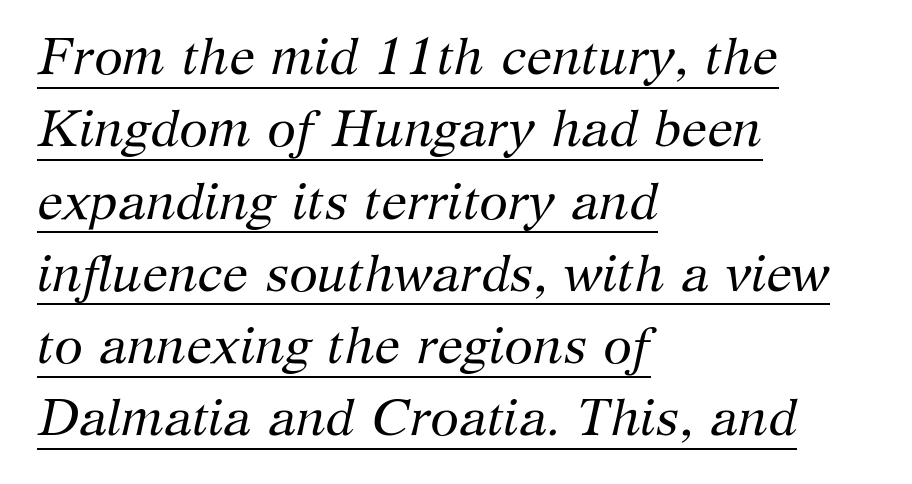
{"serif": "yes", "italic": "yes", "lean": "right", "slant_degrees": 12, "bold": "no", "weight": "regular", "width": "normal", "stroke_contrast": "medium", "x_height": "medium", "monospaced": "no", "underline": "yes", "align": "left", "line_spacing": "normal", "line_spacing_ratio": 1.39, "letter_spacing": "normal", "letter_spacing_em": 0.0, "glyph_px": 52}
